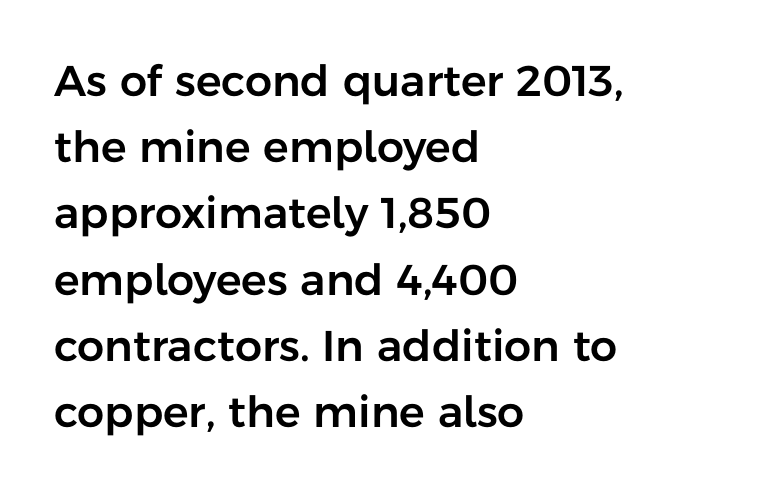
The image shows 43 px sans-serif type, upright; set left-aligned, normal line spacing (1.54x), normal letter spacing, not underlined; low stroke contrast and a medium x-height.
